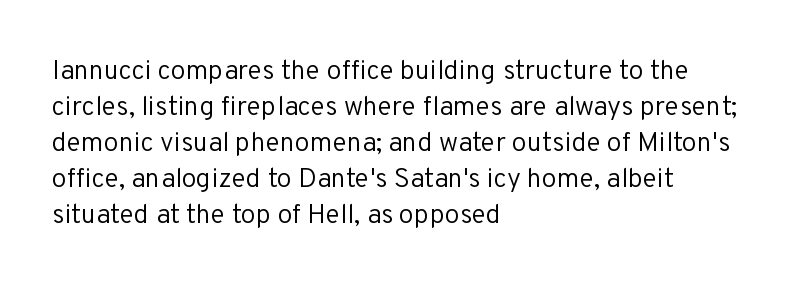
{"italic": "no", "bold": "no", "underline": "no", "align": "left", "line_spacing": "normal", "line_spacing_ratio": 1.33, "letter_spacing": "normal", "letter_spacing_em": 0.0, "glyph_px": 27}
